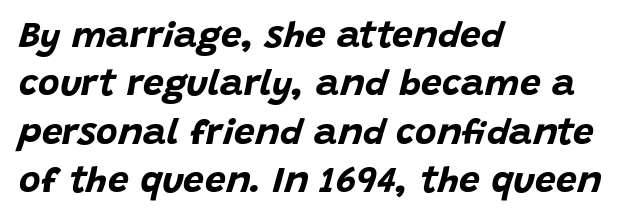
{"italic": "yes", "lean": "right", "slant_degrees": 15, "bold": "yes", "weight": "bold", "width": "normal", "stroke_contrast": "low", "x_height": "large", "monospaced": "no", "underline": "no", "align": "left", "line_spacing": "normal", "line_spacing_ratio": 1.31, "letter_spacing": "normal", "letter_spacing_em": 0.0, "glyph_px": 37}
